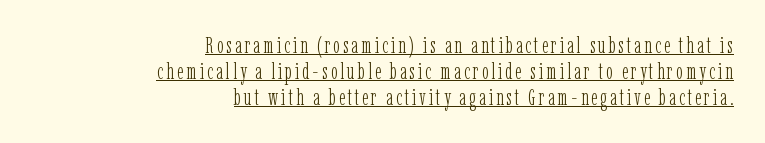
No chunkiness to these letters — they're not bold. Alignment: flush right. The rendered words wear a rule along their underside. Rendered with straight, roman letterforms.
